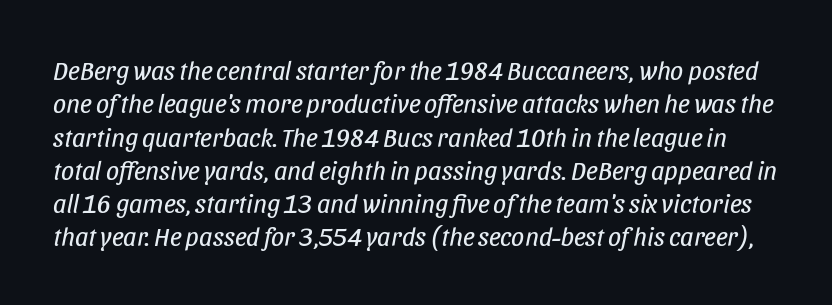
Lines of text with bare space underneath. Posture: slanted. If you measured baseline to baseline, you'd find a middling distance. Is this a heavy cut? Hardly; it is regular or lighter.
